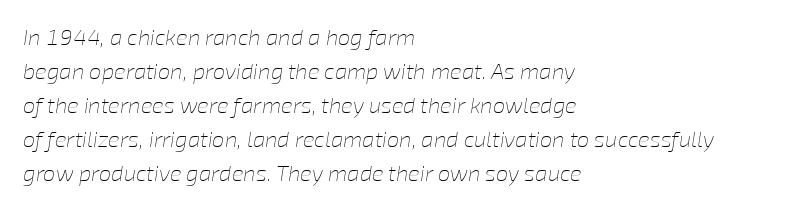
{"italic": "yes", "lean": "right", "slant_degrees": 8, "bold": "no", "underline": "no", "align": "left", "line_spacing": "normal", "line_spacing_ratio": 1.55, "letter_spacing": "normal", "letter_spacing_em": 0.0, "glyph_px": 22}
